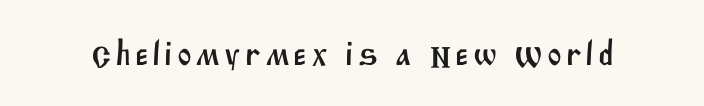
To sum up the face: it is a sans, with no serifs. A bare baseline throughout the passage. A typesetter would call this proportional, since set widths differ per character.
